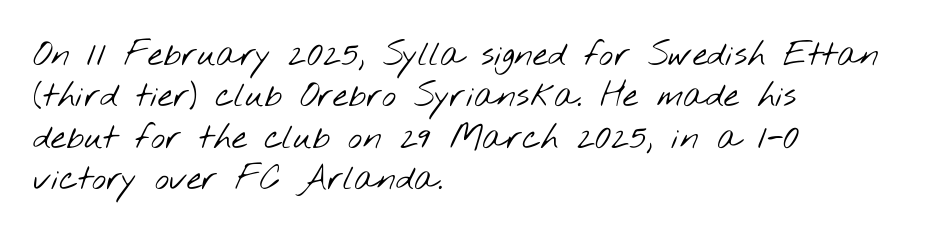
{"serif": "no", "bold": "no", "weight": "light", "width": "wide", "stroke_contrast": "low", "x_height": "small", "monospaced": "no", "underline": "no", "align": "left", "line_spacing_ratio": 1.22, "letter_spacing": "normal", "letter_spacing_em": 0.0, "glyph_px": 34}
